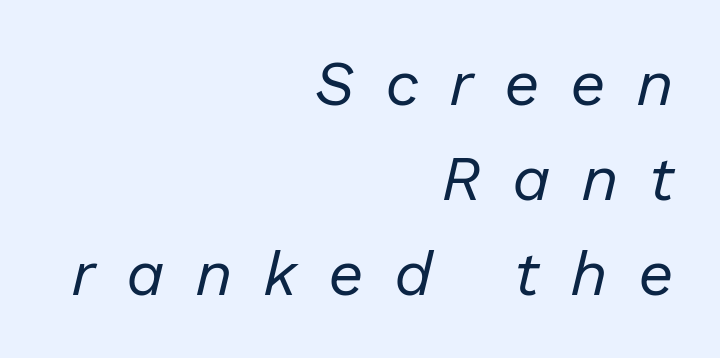
The image shows 63 px regular-weight type, italic (leaning right); set right-aligned, normal line spacing (1.51x), unusually wide letter spacing (+0.48 em), not underlined; low stroke contrast and a medium x-height.
